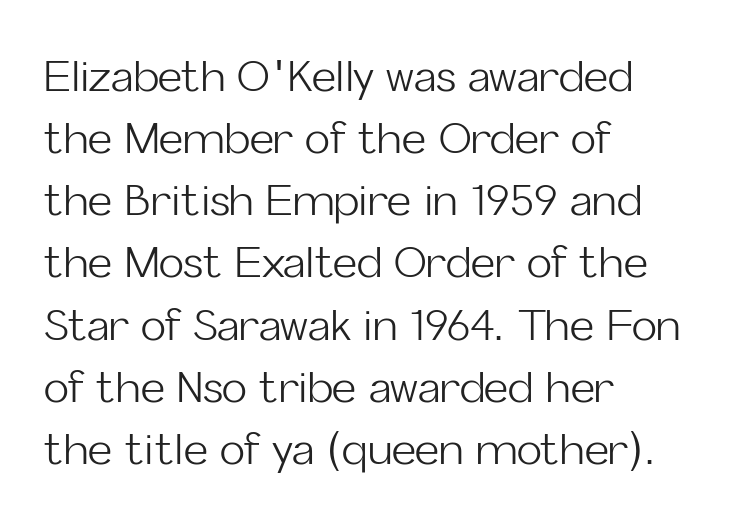
Is this a sans? Yes — the strokes have no serifs. Rendered with straight, roman letterforms. The face looks like a standard text weight, possibly lighter. Short and long lines alike share a common starting point at left. What's the leading like? Ordinary, nothing unusual. The passage shown is typed in a proportional face where columns would drift.
